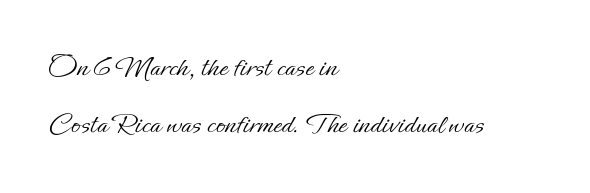
Quick note: interline space is abundant. Reading down the block, your eye returns to a fixed left position each line. The passage shown is typed in a proportional face where columns would drift.
